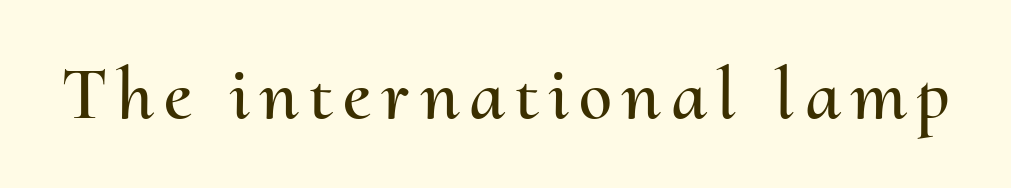
Note the varied advance widths — an 'i' is clearly narrower than an 'm'. Letters rest on an invisible, unmarked baseline. These lines were composed using upright roman letters.
